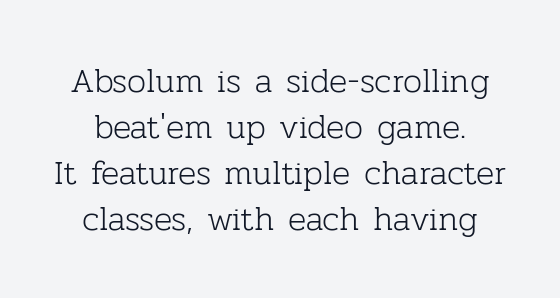
{"serif": "yes", "italic": "no", "bold": "no", "weight": "light", "width": "normal", "stroke_contrast": "low", "x_height": "medium", "monospaced": "no", "underline": "no", "line_spacing": "normal", "line_spacing_ratio": 1.35, "letter_spacing": "normal", "letter_spacing_em": 0.0, "glyph_px": 34}
